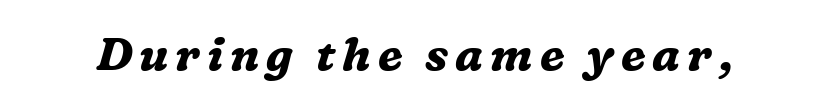
{"serif": "yes", "italic": "yes", "lean": "right", "slant_degrees": 16, "bold": "yes", "weight": "bold", "width": "normal", "stroke_contrast": "medium", "x_height": "medium", "monospaced": "no", "underline": "no", "glyph_px": 46}
